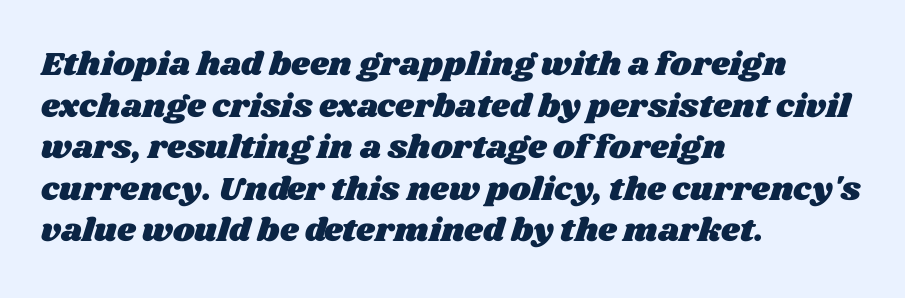
{"width": "wide", "stroke_contrast": "medium", "x_height": "large", "monospaced": "no", "underline": "no", "align": "left", "line_spacing": "normal", "line_spacing_ratio": 1.26, "letter_spacing": "normal", "letter_spacing_em": 0.0, "glyph_px": 33}
